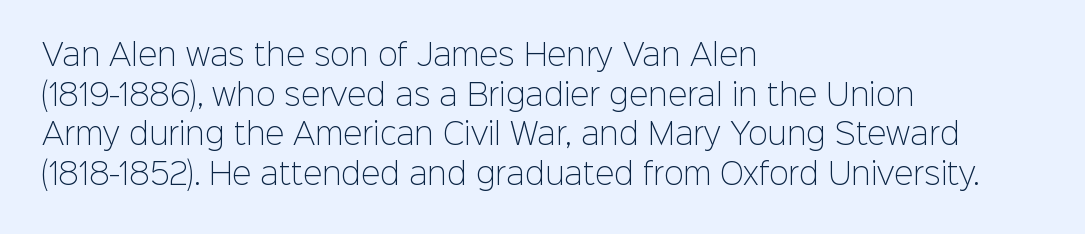
The image shows 29 px light sans-serif type, upright; set left-aligned, normal line spacing (1.37x), normal letter spacing, not underlined; low stroke contrast and a medium x-height.
